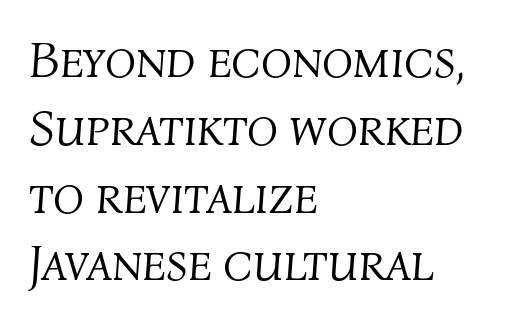
Alignment: flush left. The gap between lines stays unmarked. This block has exactly the height ordinary leading produces. The gaps between neighbouring characters are ordinary and unremarkable. A typesetter would call this proportional, since set widths differ per character. The strokes carry an ordinary text weight at most.
